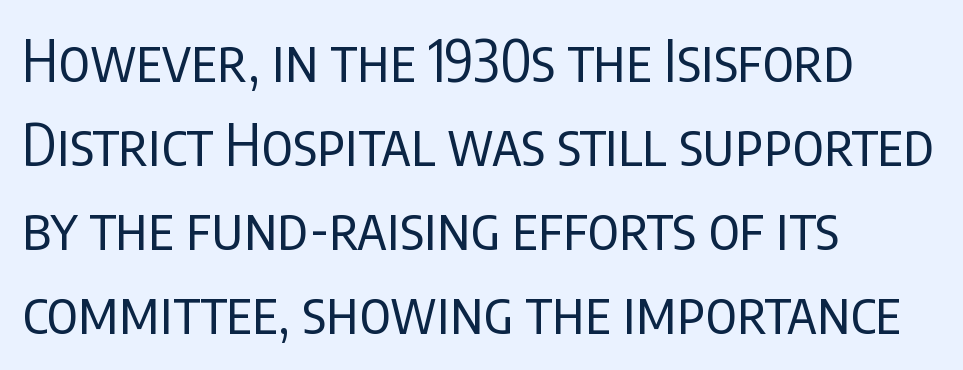
The image shows 58 px regular-weight, condensed sans-serif type, upright; set left-aligned, normal line spacing (1.45x), normal letter spacing, not underlined; low stroke contrast and a large x-height.
